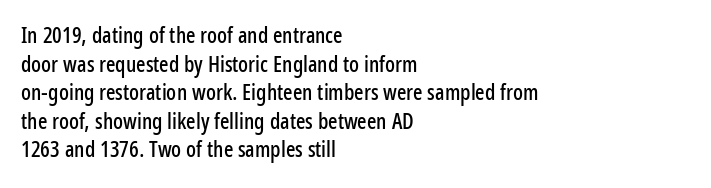
The image shows 22 px text type, upright; set left-aligned, normal line spacing (1.3x), normal letter spacing, not underlined.
